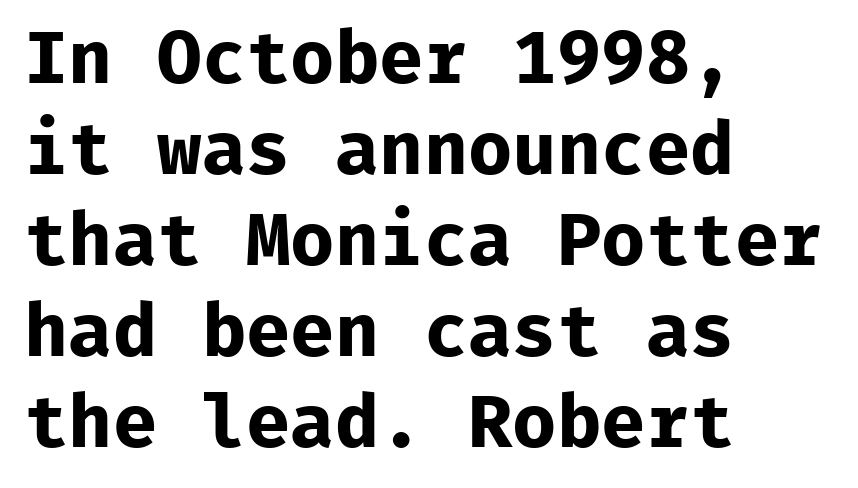
The lines in this sample share a left origin and differ only in where they stop. Inter-character spacing is left at the font's built-in metrics. Vertical strokes here are truly vertical. Descenders are the only things crossing below the line.
